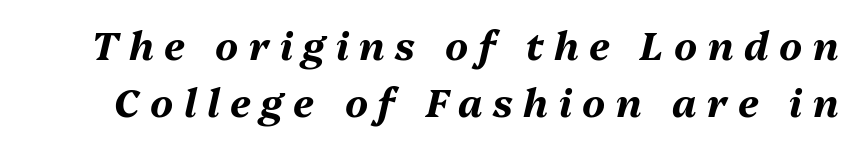
Plenty of ink on the page — the face is bold. Spacing verdict: proportional, widths tailored to each character. Honestly, the letter spacing is so wide it's the main thing you notice. Notice how the stems are inclined rather than vertical — that's the hallmark of italics.
